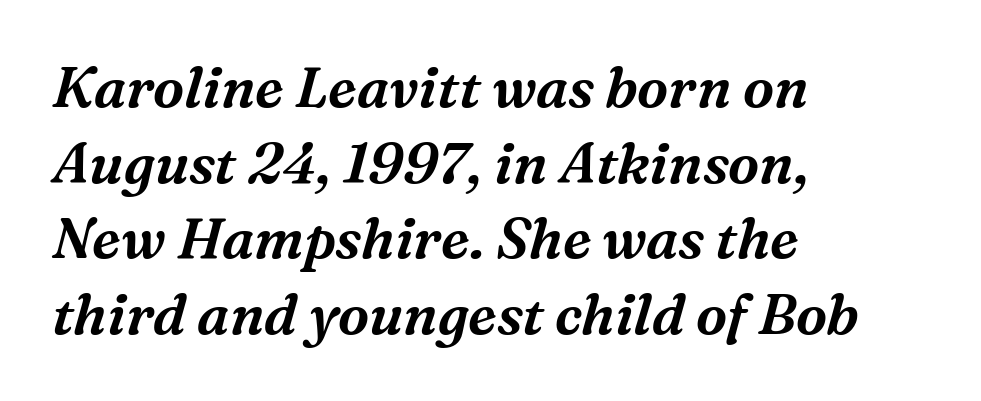
Q: Is the text italic (slanted)? A: Yes, it leans right by about 16 degrees.
Q: Is the typeface a serif or a sans-serif typeface? A: Serif.
Q: Is the text underlined? A: No.
Q: How is the paragraph aligned? A: Left-aligned.
Q: Is the spacing between letters normal or unusually wide? A: Normal.
Q: Is the spacing between lines tight, normal or loose? A: Normal.
Q: Width (condensed, normal, or wide)? A: Normal.
Q: Stroke contrast? A: Medium.
Q: x-height? A: Medium.
Q: Monospaced? A: No.
